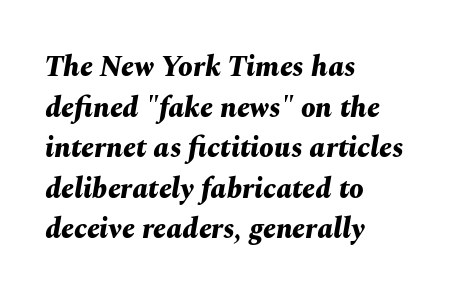
Q: Is the text bold? A: Yes.
Q: Is the text italic (slanted)? A: Yes, it leans right by about 10 degrees.
Q: Is the text underlined? A: No.
Q: How is the paragraph aligned? A: Left-aligned.
Q: Is the spacing between letters normal or unusually wide? A: Normal.
Q: Is the spacing between lines tight, normal or loose? A: Normal.
Q: Width (condensed, normal, or wide)? A: Normal.
Q: Stroke contrast? A: Medium.
Q: x-height? A: Medium.
Q: Monospaced? A: No.
